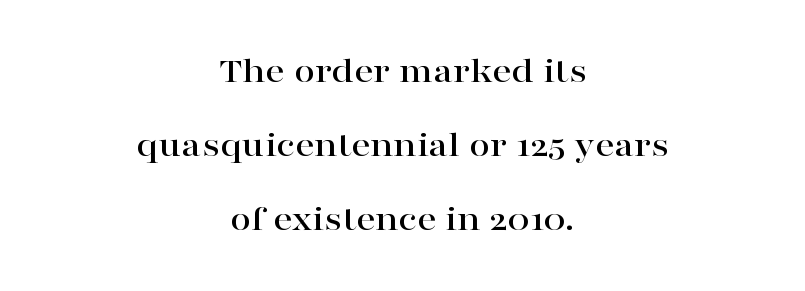
{"serif": "yes", "italic": "no", "width": "wide", "stroke_contrast": "high", "x_height": "medium", "monospaced": "no", "underline": "no", "align": "center", "line_spacing": "loose", "line_spacing_ratio": 1.95, "letter_spacing": "normal", "letter_spacing_em": 0.0, "glyph_px": 38}
